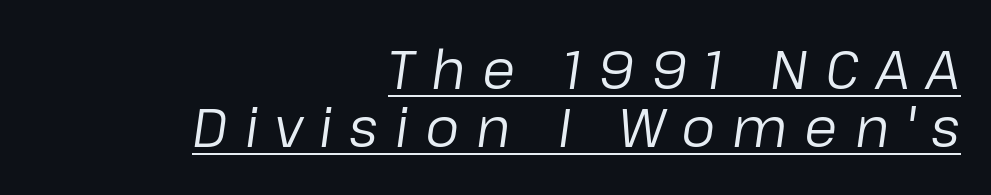
{"italic": "yes", "lean": "right", "slant_degrees": 8, "bold": "no", "weight": "regular", "width": "normal", "stroke_contrast": "low", "x_height": "medium", "monospaced": "no", "underline": "yes", "align": "right", "line_spacing": "tight", "line_spacing_ratio": 1.08, "letter_spacing": "wide", "letter_spacing_em": 0.31, "glyph_px": 54}
